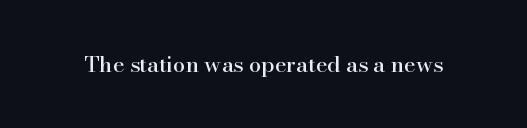
Tall strokes in this sample are plumb rather than angled. Short note: letters normally spaced. Lines of text with bare space underneath.
